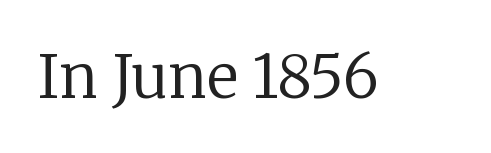
{"serif": "yes", "italic": "no", "bold": "no", "weight": "regular", "width": "normal", "stroke_contrast": "low", "x_height": "medium", "monospaced": "no", "underline": "no", "letter_spacing": "normal", "letter_spacing_em": 0.0, "glyph_px": 60}
